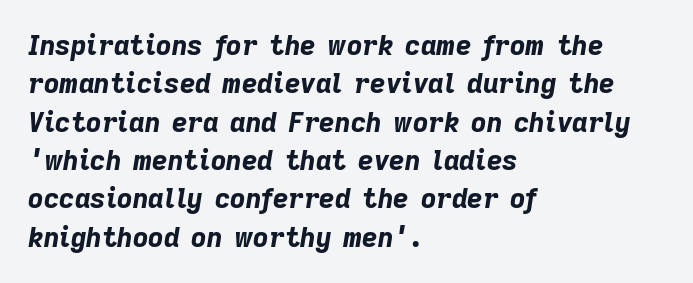
{"italic": "yes", "lean": "right", "slant_degrees": 9, "bold": "yes", "underline": "no", "align": "left", "line_spacing": "normal", "line_spacing_ratio": 1.42, "letter_spacing": "normal", "letter_spacing_em": 0.0, "glyph_px": 27}
